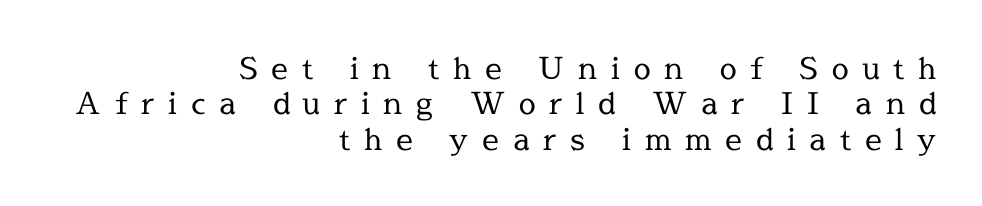
The image shows 30 px regular-weight serif type, upright; set right-aligned, line spacing 1.18x, unusually wide letter spacing (+0.46 em), not underlined; a medium x-height.
